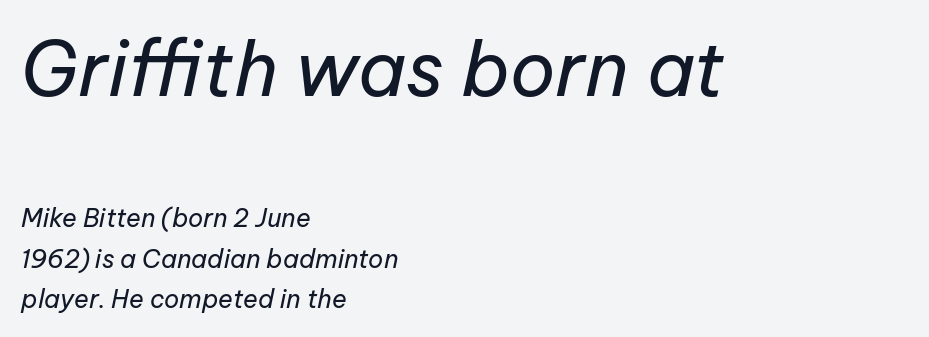
In terms of posture, this sample is oblique. The strip under each line holds only bare page. The type is set solid horizontally, with unmodified tracking. The face used here is proportionally spaced, like ordinary book or web type. Alignment: flush left. The designer left line spacing at the default.
